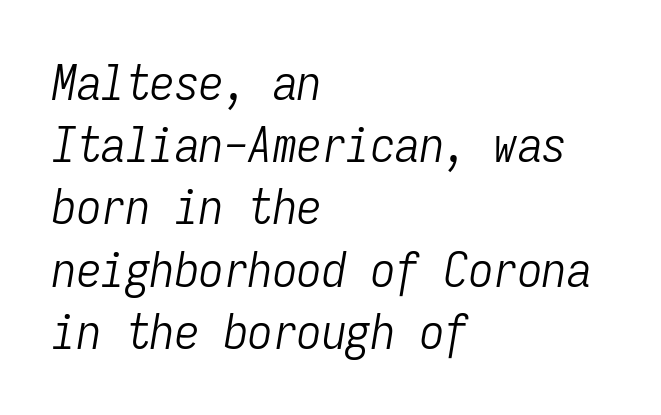
{"italic": "yes", "lean": "right", "slant_degrees": 9, "bold": "no", "weight": "light", "width": "condensed", "stroke_contrast": "low", "x_height": "medium", "monospaced": "yes", "underline": "no", "align": "left", "line_spacing": "normal", "line_spacing_ratio": 1.27, "letter_spacing": "normal", "letter_spacing_em": 0.0, "glyph_px": 49}
